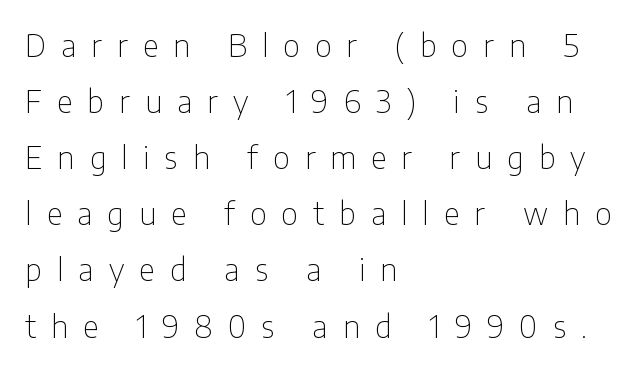
{"serif": "no", "italic": "no", "bold": "no", "weight": "thin", "width": "condensed", "stroke_contrast": "low", "x_height": "medium", "monospaced": "no", "underline": "no", "align": "left", "line_spacing_ratio": 1.81, "letter_spacing": "wide", "letter_spacing_em": 0.49, "glyph_px": 31}
